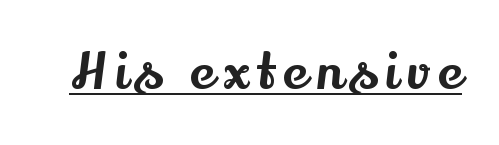
Q: Is the text italic (slanted)? A: Yes.
Q: Is the typeface a serif or a sans-serif typeface? A: Serif.
Q: Is the text underlined? A: Yes.
Q: Width (condensed, normal, or wide)? A: Normal.
Q: Stroke contrast? A: Medium.
Q: x-height? A: Small.
Q: Monospaced? A: No.
